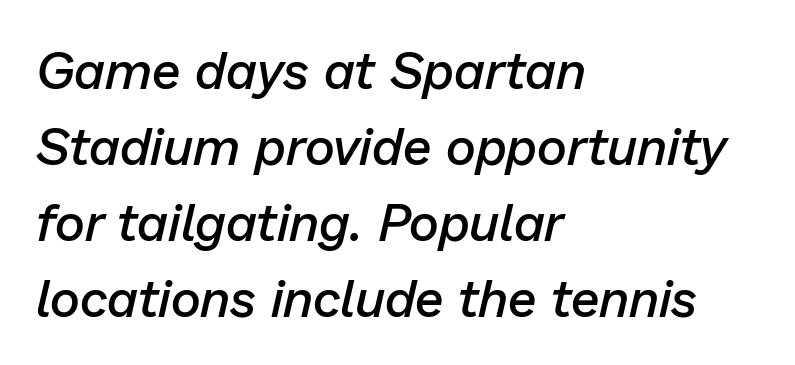
The image shows 52 px semibold type, italic (leaning right); set left-aligned, normal line spacing (1.46x), normal letter spacing, not underlined; low stroke contrast and a medium x-height.
